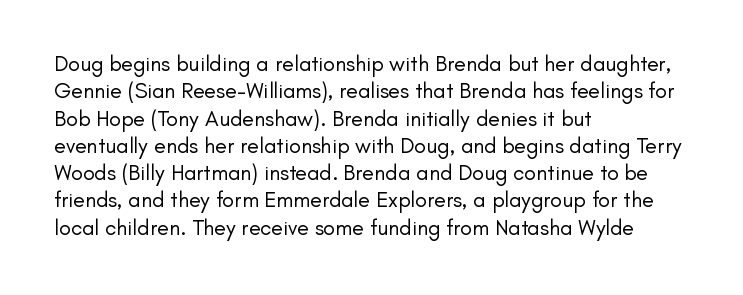
The image shows 22 px text type, upright; set left-aligned, line spacing 1.24x, normal letter spacing, not underlined.
